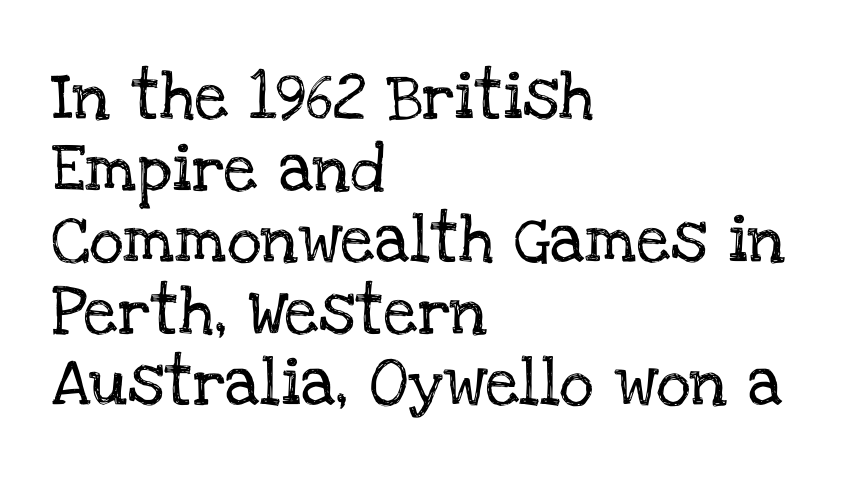
The lines are quadded left. Unlike a clean sans, this face finishes its strokes with serifs. Looks like regular typesetting: each glyph gets only the width it needs. Every stem runs plumb, perpendicular to the baseline.
